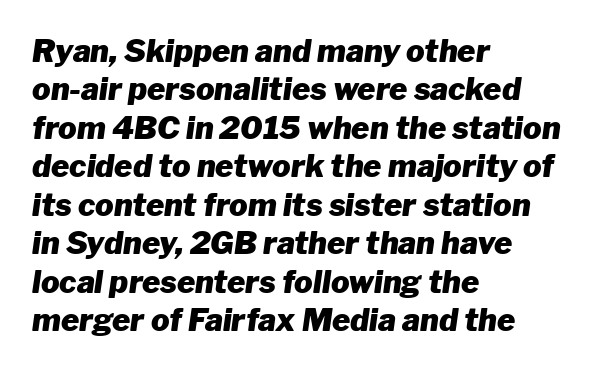
The text block is weighted toward the left margin, trailing off unevenly rightward. What stands out about the letter spacing? Nothing — it is the standard amount. The sample has been set heavy, in full bold. Varying glyph widths throughout — classic text-font behaviour. It's the slanting kind of type.
